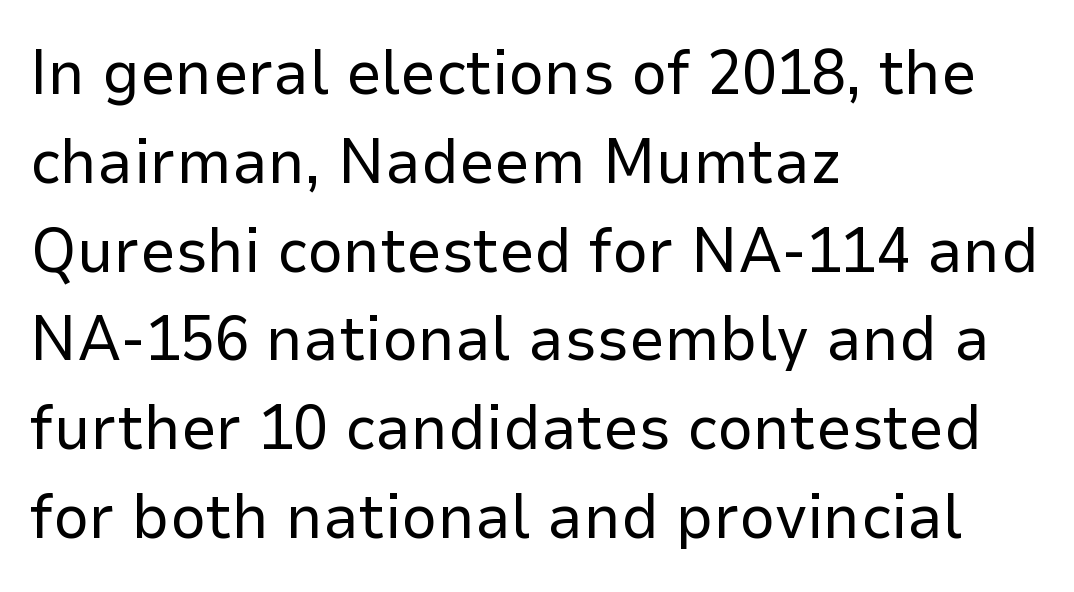
Q: Is the text bold? A: No.
Q: Is the text italic (slanted)? A: No, it is upright.
Q: Is the typeface a serif or a sans-serif typeface? A: Sans-serif.
Q: Is the text underlined? A: No.
Q: How is the paragraph aligned? A: Left-aligned.
Q: Is the spacing between letters normal or unusually wide? A: Normal.
Q: Is the spacing between lines tight, normal or loose? A: Normal.
Q: Width (condensed, normal, or wide)? A: Normal.
Q: Stroke contrast? A: Low.
Q: x-height? A: Medium.
Q: Monospaced? A: No.
